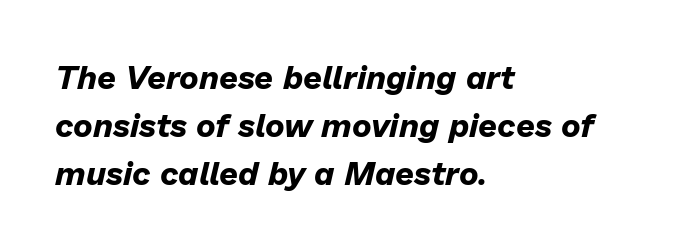
Check under the words: just untouched page. Horizontally, the lines are justified to the leading edge only. Emphasis-style slanted type is in use. A typesetter would call this proportional, since set widths differ per character. Weight: bold.
